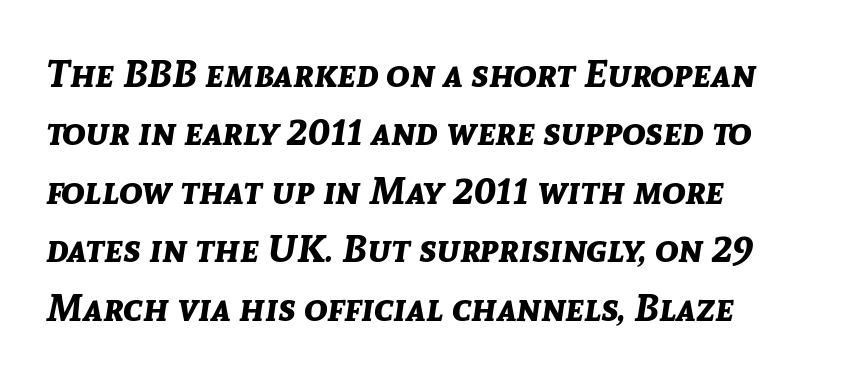
Q: Is the text bold? A: Yes.
Q: Is the text italic (slanted)? A: Yes, it leans right by about 8 degrees.
Q: Is the text underlined? A: No.
Q: How is the paragraph aligned? A: Left-aligned.
Q: Is the spacing between letters normal or unusually wide? A: Normal.
Q: Is the spacing between lines tight, normal or loose? A: Normal.
Q: Width (condensed, normal, or wide)? A: Normal.
Q: Stroke contrast? A: Low.
Q: x-height? A: Medium.
Q: Monospaced? A: No.
